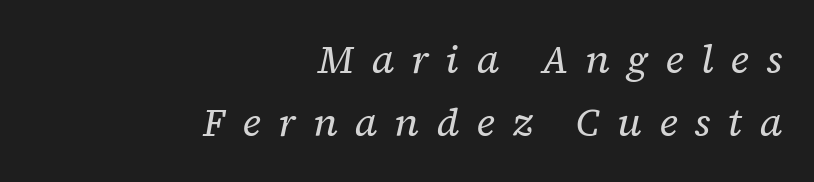
Heaviness? Minimal to ordinary, like unemphasized prose. The whole block is typeset with a tilt. A typesetter would call this heavily tracked-out type. Horizontal alignment here is rightward, an uncommon choice for prose. A typesetter would call this proportional, since set widths differ per character. In terms of letterform style, serifs are clearly present.
